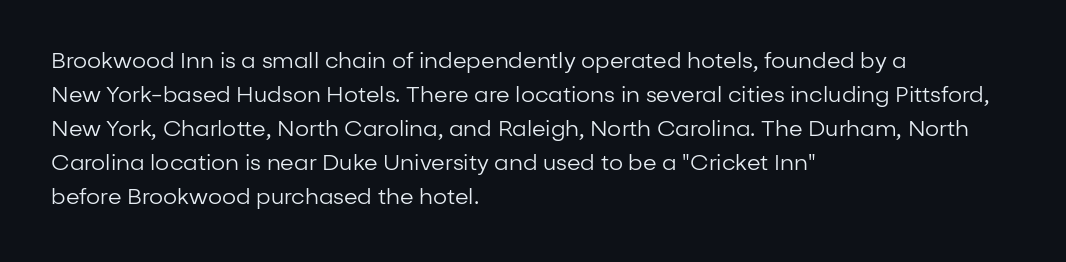
Caption: multi-line text, flush left, ragged right. Rendered with straight, roman letterforms. Beneath every word, the page is bare. Weight: not bold — regular or lighter. Nobody touched the tracking dial on this one. Vertically, the passage feels balanced, rows spaced as you'd expect.
